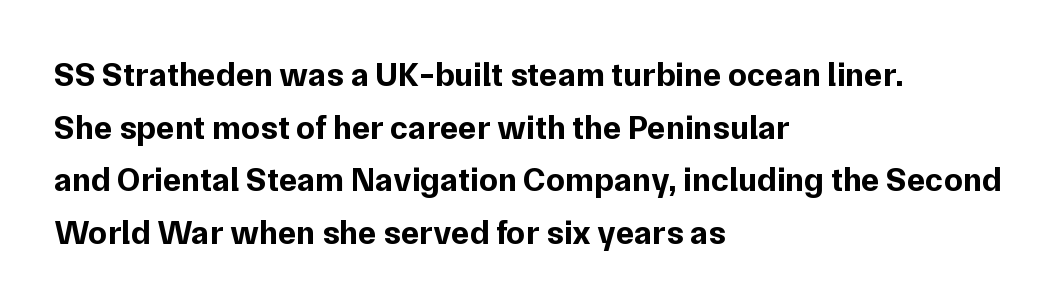
The image shows 34 px bold sans-serif type, upright; set left-aligned, normal line spacing (1.55x), normal letter spacing, not underlined; low stroke contrast and a medium x-height.
